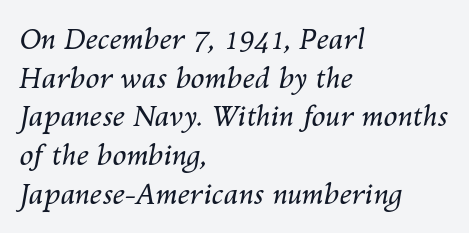
Q: Is the text bold? A: No.
Q: Is the text italic (slanted)? A: Yes, it leans right by about 10 degrees.
Q: Is the text underlined? A: No.
Q: How is the paragraph aligned? A: Left-aligned.
Q: Is the spacing between letters normal or unusually wide? A: Normal.
Q: Is the spacing between lines tight, normal or loose? A: Normal.
Q: Width (condensed, normal, or wide)? A: Normal.
Q: Stroke contrast? A: Medium.
Q: x-height? A: Medium.
Q: Monospaced? A: No.
